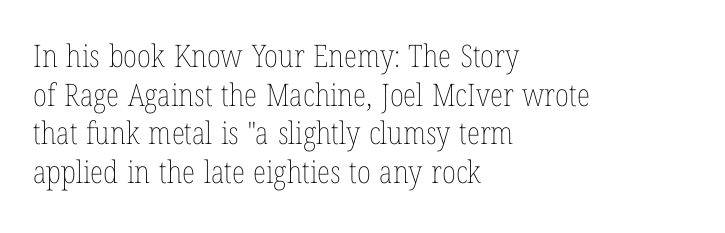
Q: Is the text bold? A: No.
Q: Is the text italic (slanted)? A: No, it is upright.
Q: Is the text underlined? A: No.
Q: How is the paragraph aligned? A: Left-aligned.
Q: Is the spacing between letters normal or unusually wide? A: Normal.
Q: Is the spacing between lines tight, normal or loose? A: Normal.
Q: Width (condensed, normal, or wide)? A: Condensed.
Q: Stroke contrast? A: Low.
Q: x-height? A: Medium.
Q: Monospaced? A: No.
